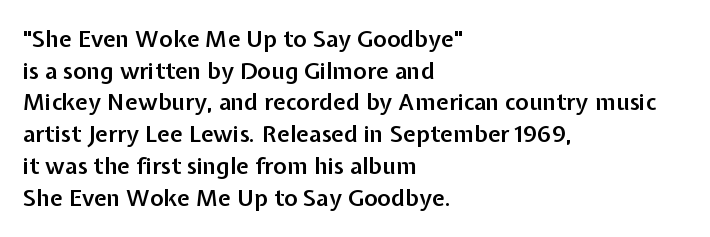
How would I describe the line gaps? Plain and ordinary. A fair bit of extra ink — the face is semibold, not bold. Check the space under the baseline: it is left empty. Style check: upright.
